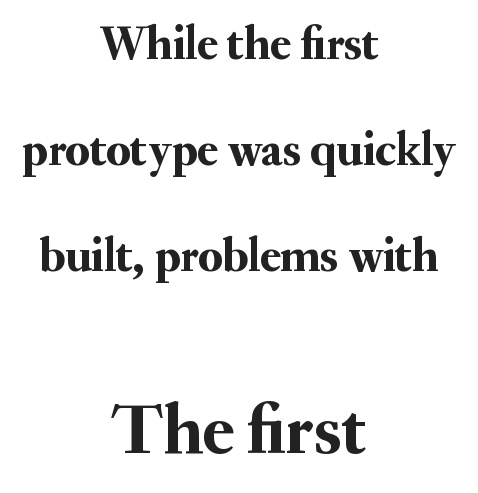
The image shows 72 px serif type, upright; set centered, loose line spacing (2.21x), normal letter spacing, not underlined; the second (bottom) block is 1.5x larger; medium stroke contrast and a small x-height.
